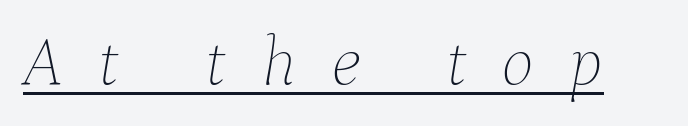
Someone cranked the tracking dial way up on this one. Do the characters align in a grid? No, the font is proportional. Would a proofreader flag this as italicized? Yes. You can see a thin bar hugging the bottom of the glyphs. Is this a heavy cut? Hardly; it is regular or lighter.
